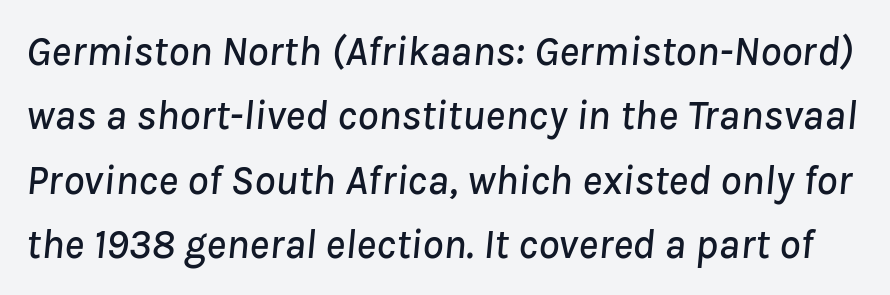
Q: Is the text italic (slanted)? A: Yes, it leans right by about 8 degrees.
Q: Is the text underlined? A: No.
Q: Is the spacing between letters normal or unusually wide? A: Normal.
Q: Is the spacing between lines tight, normal or loose? A: Normal.
Q: Width (condensed, normal, or wide)? A: Normal.
Q: Stroke contrast? A: Low.
Q: x-height? A: Medium.
Q: Monospaced? A: No.
